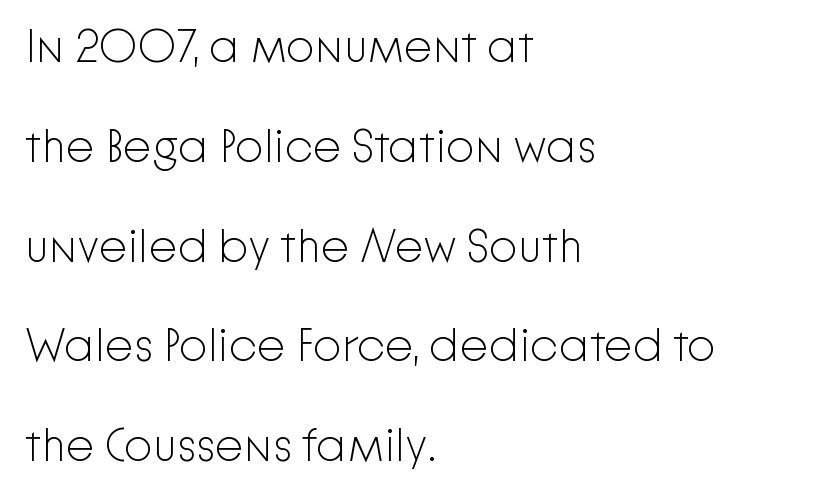
{"serif": "no", "italic": "no", "bold": "no", "weight": "light", "width": "normal", "stroke_contrast": "low", "x_height": "medium", "monospaced": "no", "underline": "no", "align": "left", "line_spacing": "loose", "line_spacing_ratio": 2.17, "letter_spacing": "normal", "letter_spacing_em": 0.0, "glyph_px": 46}
